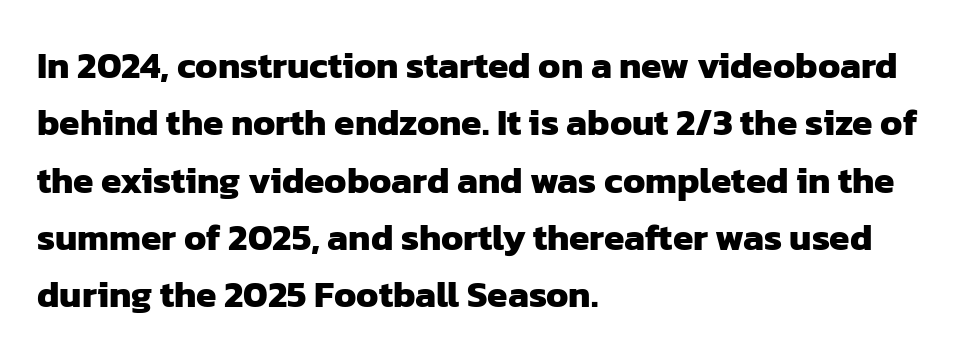
{"serif": "no", "bold": "yes", "weight": "heavy", "width": "normal", "stroke_contrast": "low", "x_height": "medium", "monospaced": "no", "underline": "no", "align": "left", "line_spacing": "normal", "line_spacing_ratio": 1.55, "letter_spacing": "normal", "letter_spacing_em": 0.0, "glyph_px": 37}
